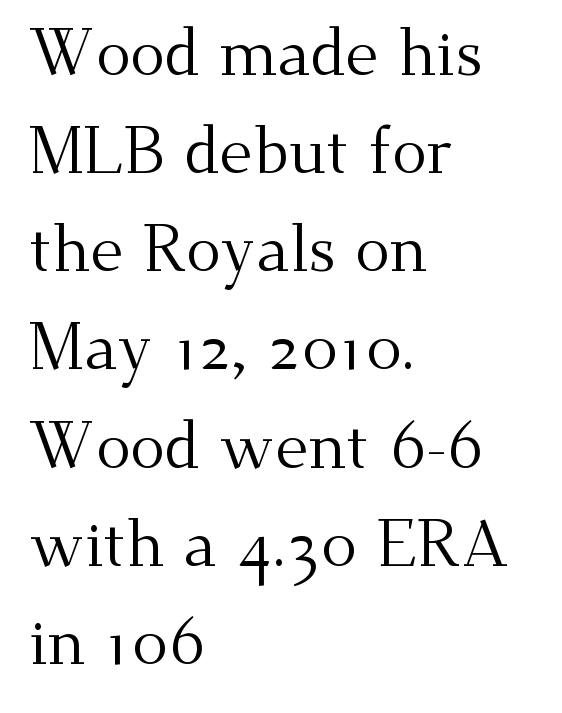
{"serif": "yes", "italic": "no", "bold": "no", "weight": "regular", "width": "normal", "stroke_contrast": "medium", "x_height": "small", "monospaced": "no", "underline": "no", "align": "left", "line_spacing": "normal", "line_spacing_ratio": 1.51, "letter_spacing": "normal", "letter_spacing_em": 0.0, "glyph_px": 65}
